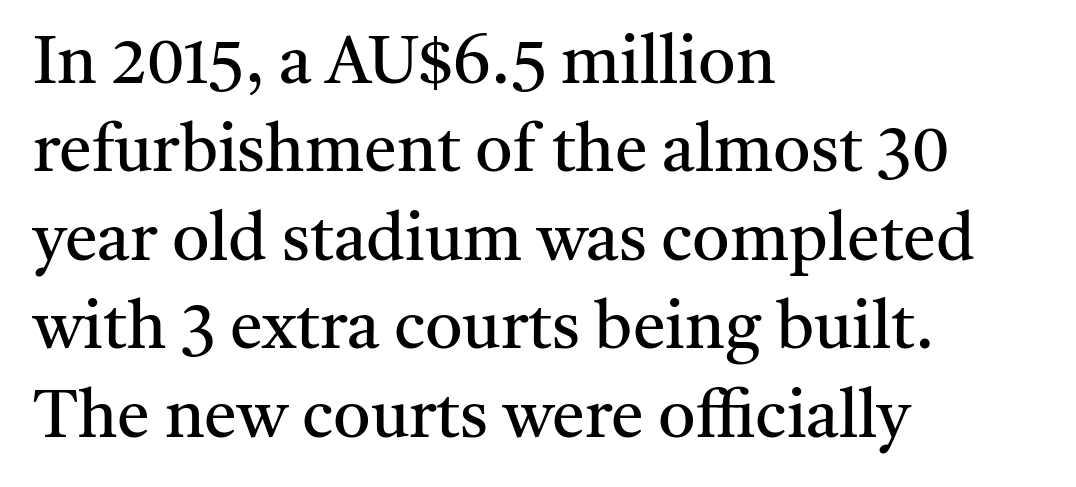
Q: Is the text bold? A: No.
Q: Is the text italic (slanted)? A: No, it is upright.
Q: Is the typeface a serif or a sans-serif typeface? A: Serif.
Q: Is the text underlined? A: No.
Q: How is the paragraph aligned? A: Left-aligned.
Q: Is the spacing between letters normal or unusually wide? A: Normal.
Q: Is the spacing between lines tight, normal or loose? A: Normal.
Q: Width (condensed, normal, or wide)? A: Normal.
Q: Stroke contrast? A: Medium.
Q: x-height? A: Medium.
Q: Monospaced? A: No.
